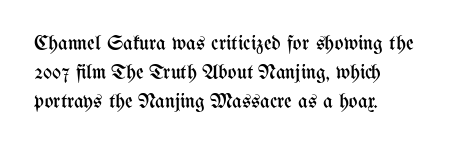
Each new line begins a customary step beneath the previous one. Stems here are at most as thick as an everyday book face. Words appear dense and cohesive because spacing is normal. Descenders hang freely into open space. The axis of the letterforms is exactly vertical.
